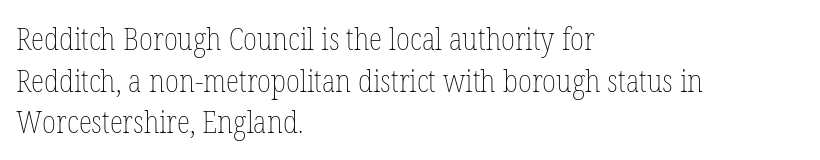
Q: Is the text bold? A: No.
Q: Is the text italic (slanted)? A: No, it is upright.
Q: Is the text underlined? A: No.
Q: How is the paragraph aligned? A: Left-aligned.
Q: Is the spacing between letters normal or unusually wide? A: Normal.
Q: Is the spacing between lines tight, normal or loose? A: Normal.
Q: Width (condensed, normal, or wide)? A: Condensed.
Q: Stroke contrast? A: Low.
Q: x-height? A: Medium.
Q: Monospaced? A: No.
